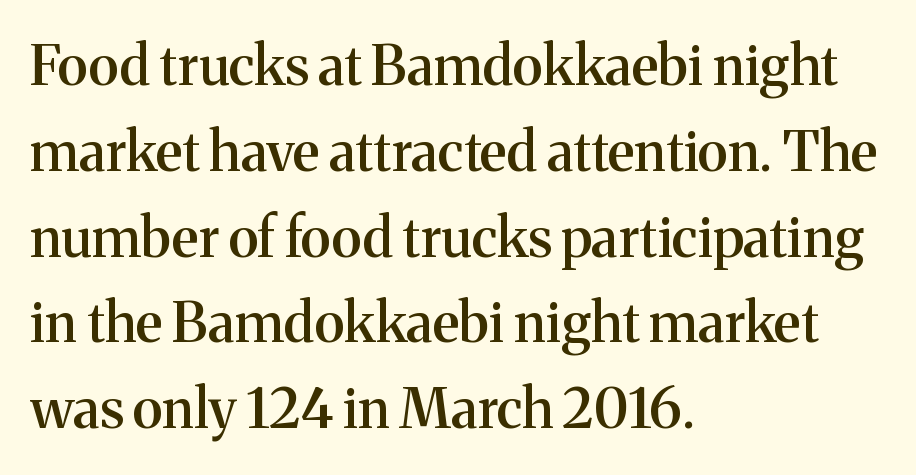
The face used here is proportionally spaced, like ordinary book or web type. Interline gaps are of average width in this sample. The specimen omits any rule beneath the text block's lines. A typesetter would label this face a serif. The tracking reads as untouched default to a designer's eye.
